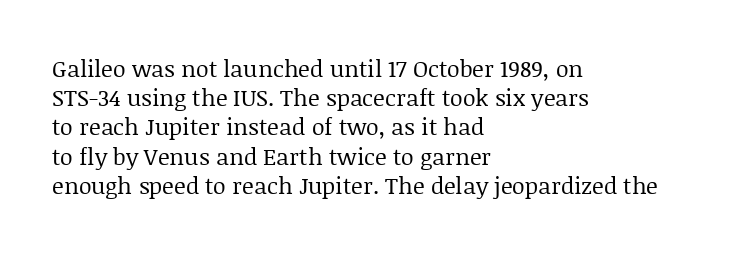
Q: Is the text bold? A: No.
Q: Is the text italic (slanted)? A: No, it is upright.
Q: Is the text underlined? A: No.
Q: How is the paragraph aligned? A: Left-aligned.
Q: Is the spacing between letters normal or unusually wide? A: Normal.
Q: Is the spacing between lines tight, normal or loose? A: Normal.
